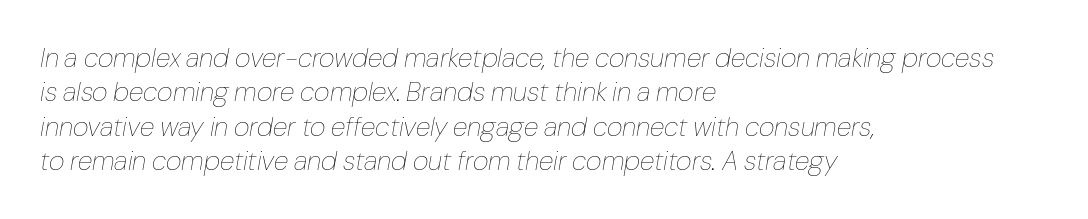
{"italic": "yes", "lean": "right", "slant_degrees": 10, "bold": "no", "underline": "no", "align": "left", "line_spacing": "normal", "line_spacing_ratio": 1.27, "letter_spacing": "normal", "letter_spacing_em": 0.0, "glyph_px": 27}
